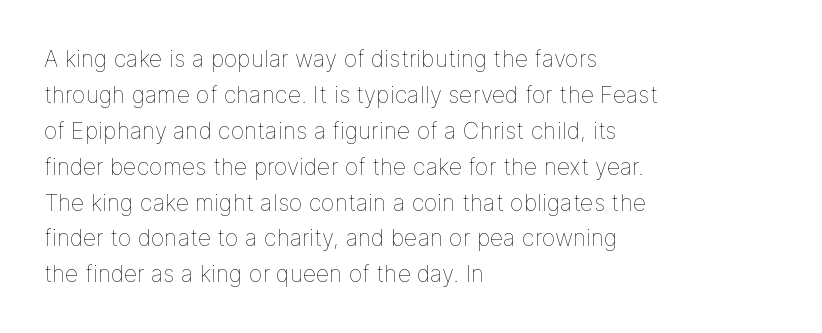
The foot of each line stays bare and open. It's the straight-up-and-down kind of type. The gaps between neighbouring characters are ordinary and unremarkable. A normal amount of white space separates one row of letters from the next. Typeset ragged right — the left edge is the straight one. Is the stroke heavy? The answer is a plain regular-or-lighter.
